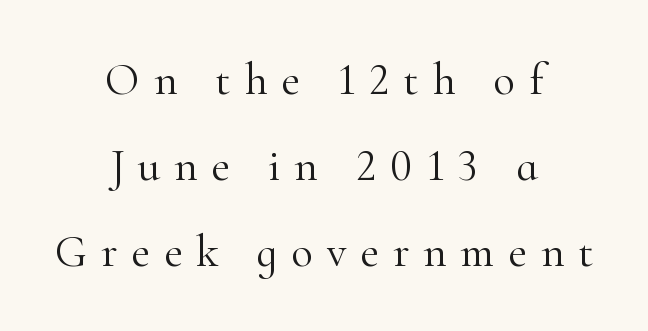
Q: Is the text bold? A: No.
Q: Is the text italic (slanted)? A: No, it is upright.
Q: Is the typeface a serif or a sans-serif typeface? A: Serif.
Q: Is the text underlined? A: No.
Q: How is the paragraph aligned? A: Centered.
Q: Is the spacing between letters normal or unusually wide? A: Unusually wide.
Q: Is the spacing between lines tight, normal or loose? A: Loose.
Q: Width (condensed, normal, or wide)? A: Normal.
Q: Stroke contrast? A: High.
Q: x-height? A: Small.
Q: Monospaced? A: No.
